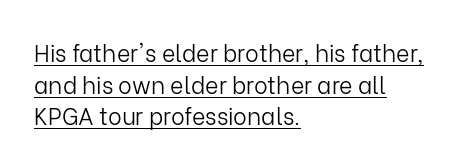
The image shows 23 px text type, upright; set left-aligned, normal line spacing (1.38x), normal letter spacing, underlined.
